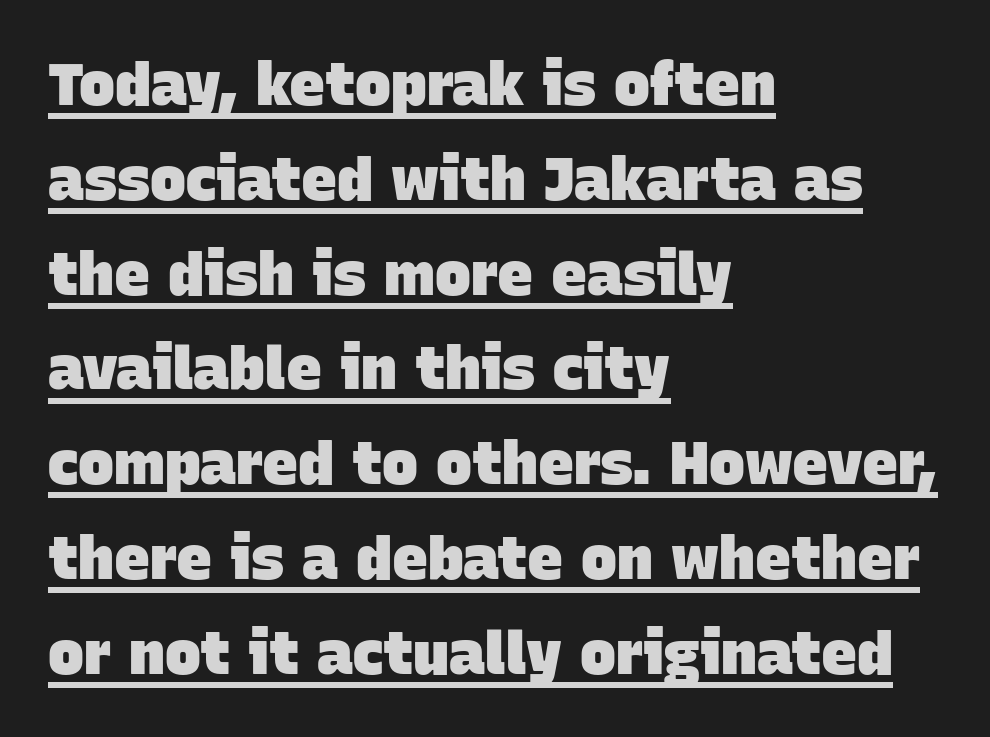
{"serif": "no", "bold": "yes", "weight": "heavy", "width": "normal", "stroke_contrast": "low", "x_height": "large", "monospaced": "no", "underline": "yes", "align": "left", "line_spacing": "normal", "line_spacing_ratio": 1.58, "letter_spacing": "normal", "letter_spacing_em": 0.0, "glyph_px": 60}
